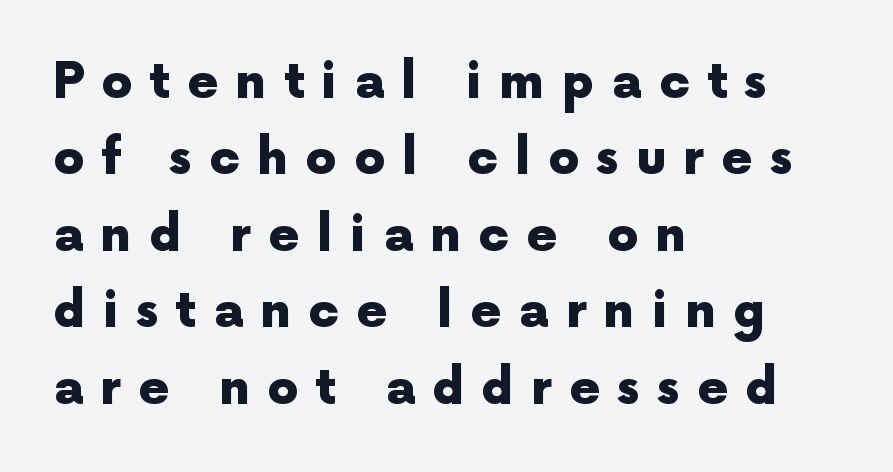
Q: Is the text bold? A: Yes.
Q: Is the text italic (slanted)? A: No, it is upright.
Q: Is the typeface a serif or a sans-serif typeface? A: Sans-serif.
Q: Is the text underlined? A: No.
Q: How is the paragraph aligned? A: Left-aligned.
Q: Is the spacing between letters normal or unusually wide? A: Unusually wide.
Q: Is the spacing between lines tight, normal or loose? A: Normal.
Q: Width (condensed, normal, or wide)? A: Normal.
Q: x-height? A: Medium.
Q: Monospaced? A: No.
